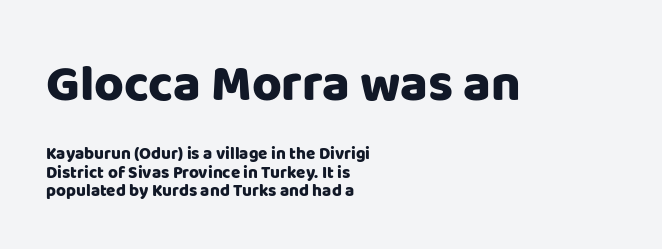
The line-height multiplier appears low, near solid setting. Posture: vertical. Nothing unusual about the tracking: characters are spaced as the font intends. No feet cap the strokes, marking this as sans-serif type.
